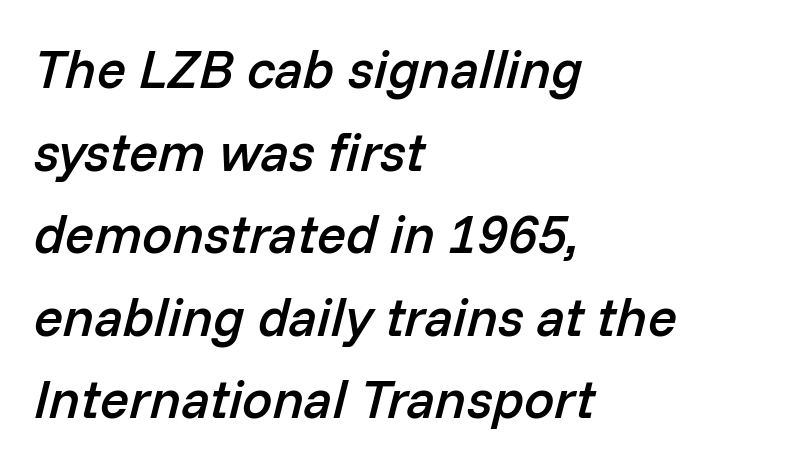
{"italic": "yes", "lean": "right", "slant_degrees": 14, "bold": "semi", "weight": "semibold", "width": "normal", "stroke_contrast": "low", "x_height": "medium", "monospaced": "no", "underline": "no", "align": "left", "line_spacing": "normal", "line_spacing_ratio": 1.53, "letter_spacing": "normal", "letter_spacing_em": 0.0, "glyph_px": 54}
